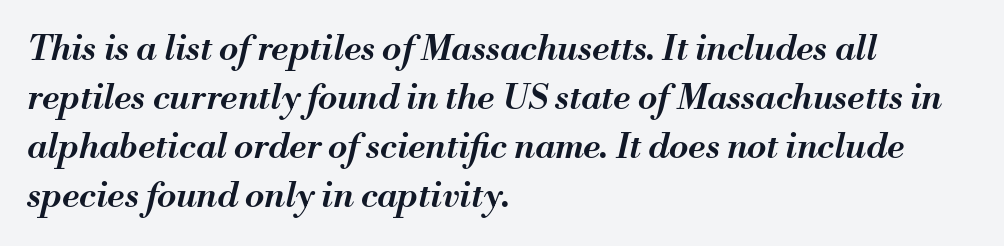
The image shows 35 px semibold type, italic (leaning right); set left-aligned, normal line spacing (1.4x), normal letter spacing, not underlined; medium stroke contrast and a small x-height.
